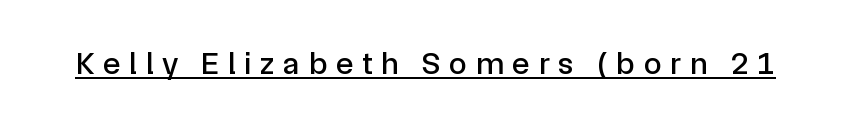
{"serif": "no", "italic": "no", "width": "normal", "x_height": "medium", "monospaced": "no", "underline": "yes", "letter_spacing": "wide", "letter_spacing_em": 0.28, "glyph_px": 32}
